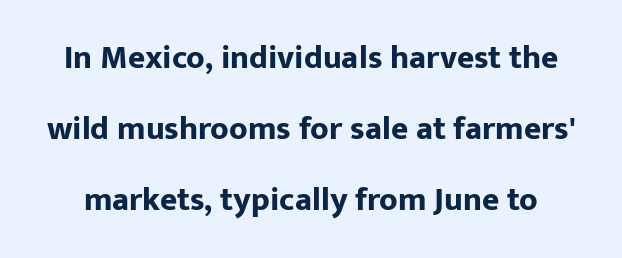
Q: Is the text bold? A: Yes.
Q: Is the text italic (slanted)? A: No, it is upright.
Q: Is the typeface a serif or a sans-serif typeface? A: Sans-serif.
Q: Is the text underlined? A: No.
Q: Is the spacing between letters normal or unusually wide? A: Normal.
Q: Is the spacing between lines tight, normal or loose? A: Loose.
Q: Width (condensed, normal, or wide)? A: Normal.
Q: Stroke contrast? A: Low.
Q: x-height? A: Medium.
Q: Monospaced? A: No.
